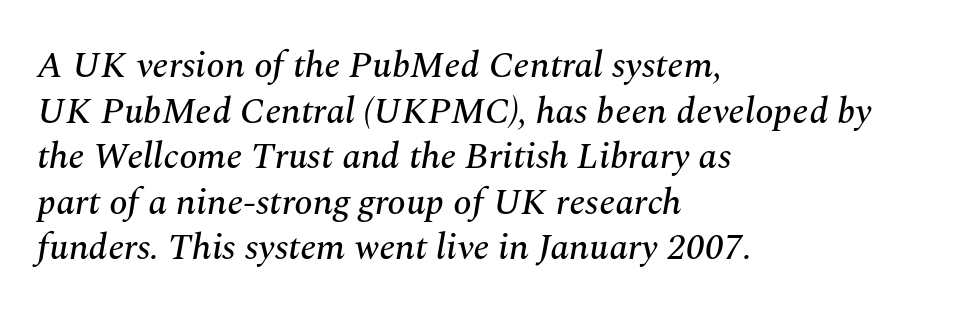
Words appear dense and cohesive because spacing is normal. Lines of text with bare space underneath. Yep, that's italic — everything's leaning. In terms of letterform style, serifs are clearly present. Proportional: the letters do not fall into vertical columns. The setting favours the left margin, as ordinary paragraphs usually do.
